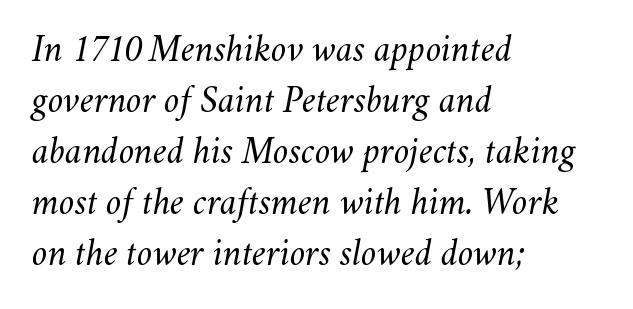
Q: Is the text bold? A: No.
Q: Is the text italic (slanted)? A: Yes, it leans right by about 11 degrees.
Q: Is the text underlined? A: No.
Q: How is the paragraph aligned? A: Left-aligned.
Q: Is the spacing between letters normal or unusually wide? A: Normal.
Q: Is the spacing between lines tight, normal or loose? A: Normal.
Q: Width (condensed, normal, or wide)? A: Normal.
Q: Stroke contrast? A: Medium.
Q: x-height? A: Small.
Q: Monospaced? A: No.
